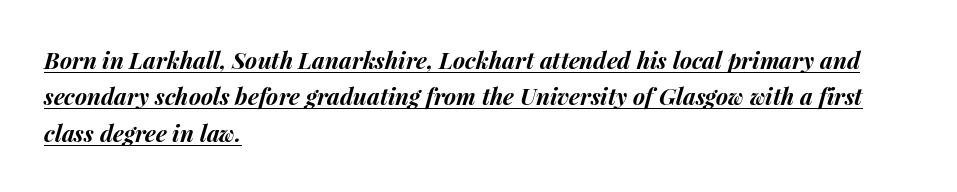
{"italic": "yes", "lean": "right", "slant_degrees": 15, "bold": "yes", "underline": "yes", "align": "left", "line_spacing": "normal", "line_spacing_ratio": 1.58, "letter_spacing": "normal", "letter_spacing_em": 0.0, "glyph_px": 23}
